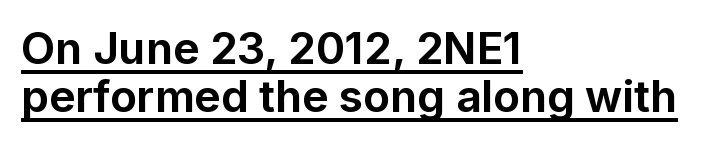
{"serif": "no", "italic": "no", "bold": "yes", "weight": "bold", "width": "normal", "stroke_contrast": "low", "x_height": "medium", "monospaced": "no", "underline": "yes", "align": "left", "line_spacing": "tight", "line_spacing_ratio": 1.08, "letter_spacing": "normal", "letter_spacing_em": 0.0, "glyph_px": 44}
